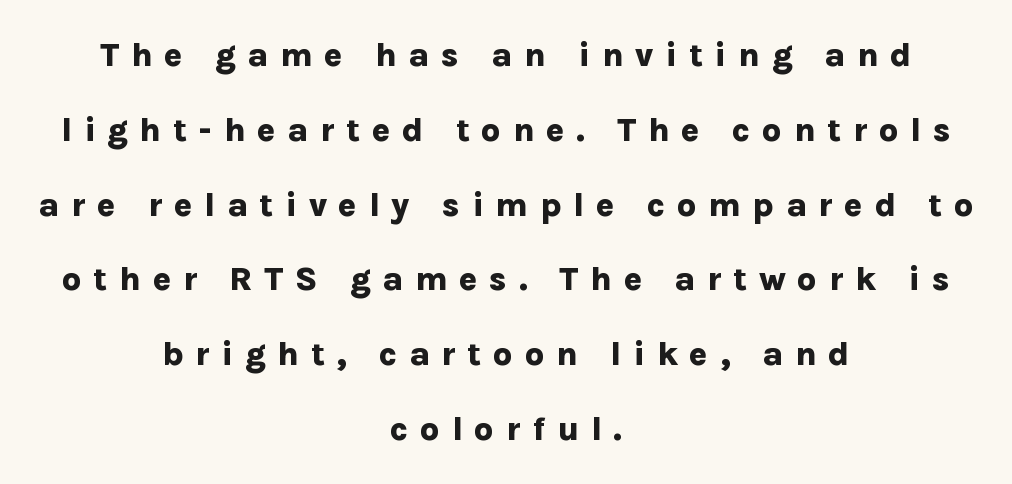
Q: Is the text bold? A: Yes.
Q: Is the text italic (slanted)? A: No, it is upright.
Q: Is the typeface a serif or a sans-serif typeface? A: Sans-serif.
Q: Is the text underlined? A: No.
Q: How is the paragraph aligned? A: Centered.
Q: Is the spacing between letters normal or unusually wide? A: Unusually wide.
Q: Is the spacing between lines tight, normal or loose? A: Loose.
Q: Width (condensed, normal, or wide)? A: Normal.
Q: Stroke contrast? A: Low.
Q: x-height? A: Medium.
Q: Monospaced? A: No.
